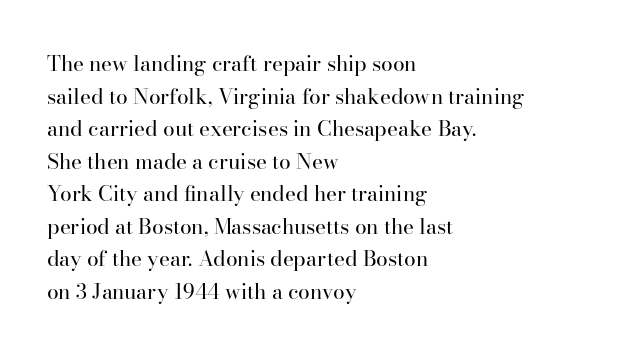
{"italic": "no", "bold": "no", "underline": "no", "align": "left", "line_spacing": "normal", "line_spacing_ratio": 1.55, "letter_spacing": "normal", "letter_spacing_em": 0.0, "glyph_px": 21}
